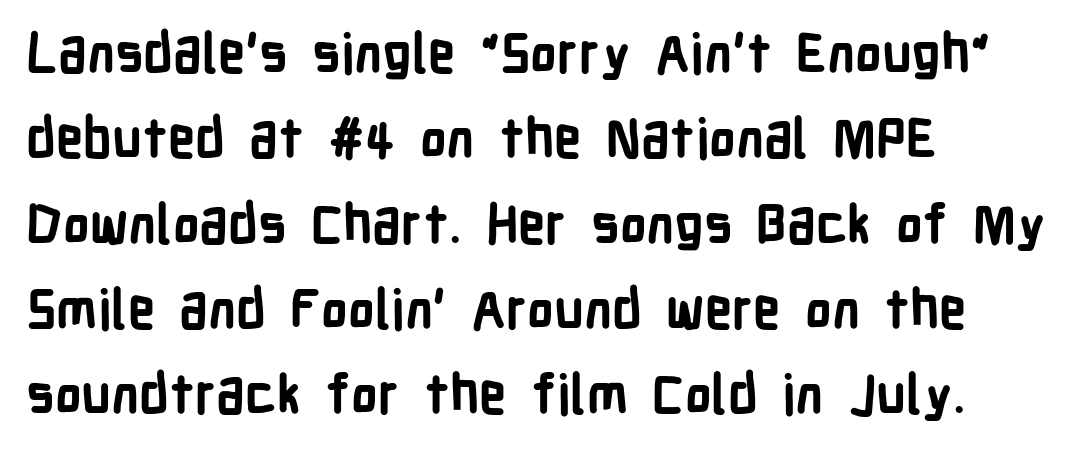
Q: Is the text bold? A: Yes.
Q: Is the text italic (slanted)? A: No, it is upright.
Q: Is the typeface a serif or a sans-serif typeface? A: Sans-serif.
Q: Is the text underlined? A: No.
Q: How is the paragraph aligned? A: Left-aligned.
Q: Is the spacing between letters normal or unusually wide? A: Normal.
Q: Is the spacing between lines tight, normal or loose? A: Normal.
Q: Width (condensed, normal, or wide)? A: Condensed.
Q: Stroke contrast? A: Low.
Q: x-height? A: Medium.
Q: Monospaced? A: No.
